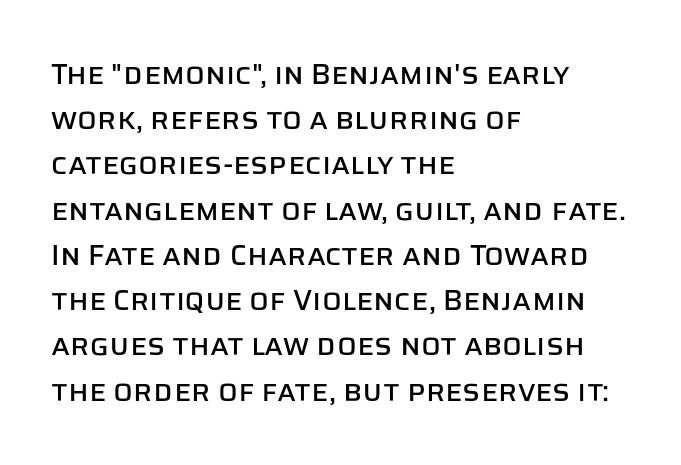
Here the designer chose a conventional face with non-uniform glyph widths. Each line starts at the same left margin while the right side varies. Decoration check: the copy has no underline. Baseline-to-baseline distance is the conventional proportion of letter height.
